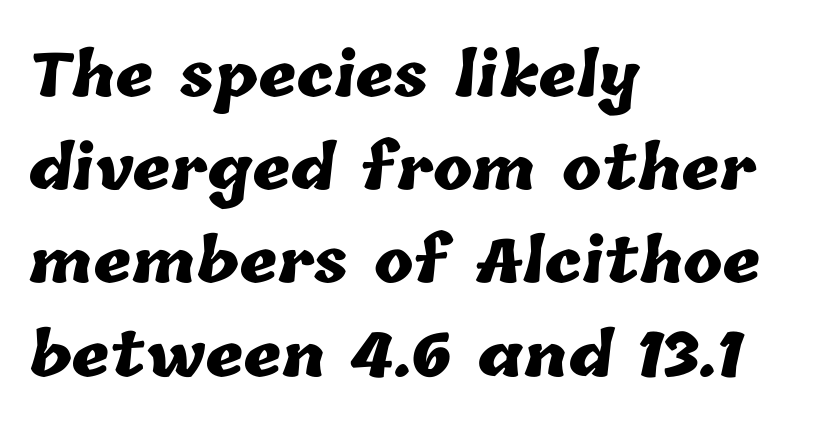
Heft: maximum for text — a bold. Reading down the column, the eye jumps a familiar distance to each next line. The compositor pushed each line to the left boundary. No word sits above an underline. Characters follow at the spacing the type designer built in. Here the designer chose a conventional face with non-uniform glyph widths.
